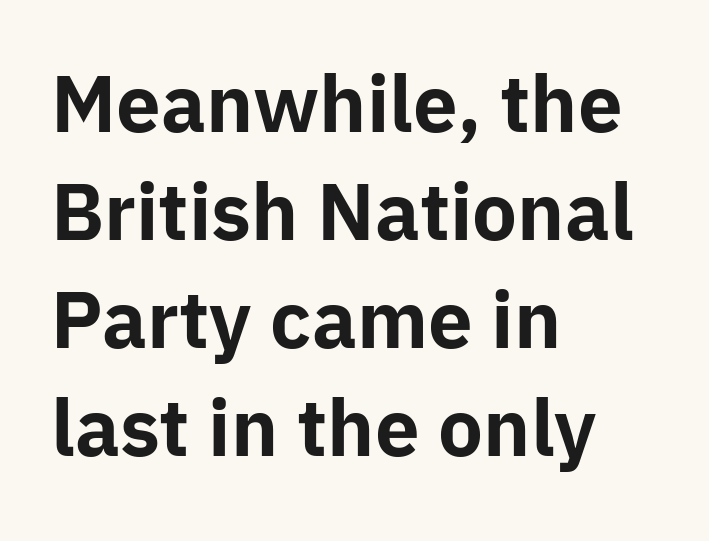
{"serif": "no", "italic": "no", "bold": "yes", "weight": "bold", "width": "normal", "stroke_contrast": "low", "x_height": "medium", "monospaced": "no", "underline": "no", "align": "left", "line_spacing": "normal", "line_spacing_ratio": 1.42, "letter_spacing": "normal", "letter_spacing_em": 0.0, "glyph_px": 76}
